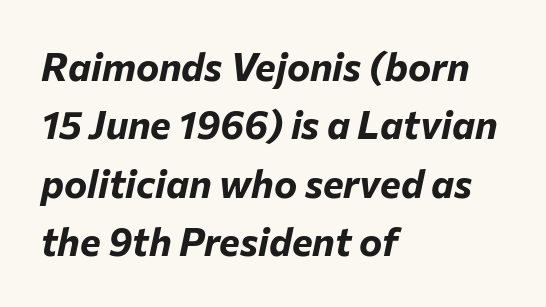
Q: Is the text bold? A: Yes.
Q: Is the text italic (slanted)? A: Yes, it leans right by about 12 degrees.
Q: Is the text underlined? A: No.
Q: How is the paragraph aligned? A: Left-aligned.
Q: Is the spacing between letters normal or unusually wide? A: Normal.
Q: Is the spacing between lines tight, normal or loose? A: Normal.
Q: Width (condensed, normal, or wide)? A: Normal.
Q: Stroke contrast? A: Low.
Q: x-height? A: Medium.
Q: Monospaced? A: No.
